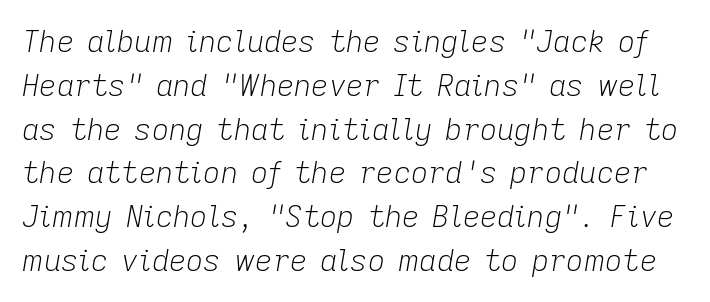
{"italic": "yes", "lean": "right", "slant_degrees": 9, "bold": "no", "weight": "light", "width": "normal", "stroke_contrast": "low", "x_height": "medium", "monospaced": "no", "underline": "no", "line_spacing": "normal", "line_spacing_ratio": 1.46, "letter_spacing": "normal", "letter_spacing_em": 0.0, "glyph_px": 30}
